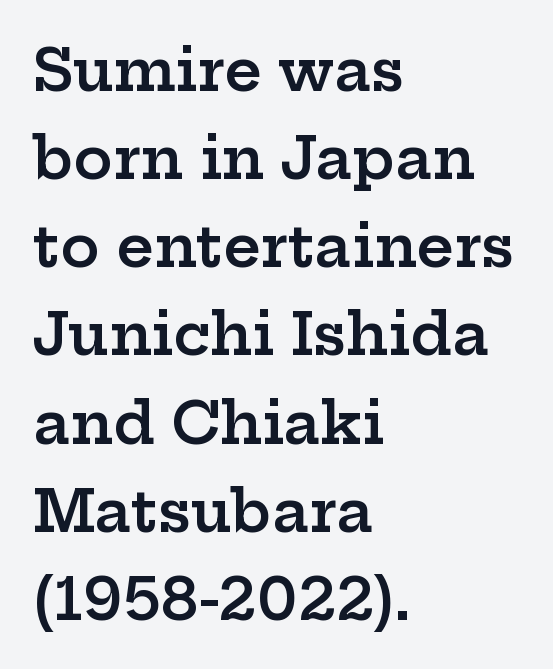
{"serif": "yes", "italic": "no", "bold": "semi", "weight": "semibold", "width": "wide", "stroke_contrast": "low", "x_height": "medium", "monospaced": "no", "underline": "no", "align": "left", "line_spacing": "normal", "line_spacing_ratio": 1.52, "letter_spacing": "normal", "letter_spacing_em": 0.0, "glyph_px": 58}
